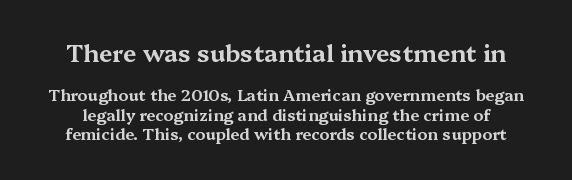
Q: Is the text italic (slanted)? A: No, it is upright.
Q: Is the text underlined? A: No.
Q: Is the spacing between letters normal or unusually wide? A: Normal.
Q: Which block of text is set in a larger size, the first (top) or the second (bottom)? A: The first (top) one.
